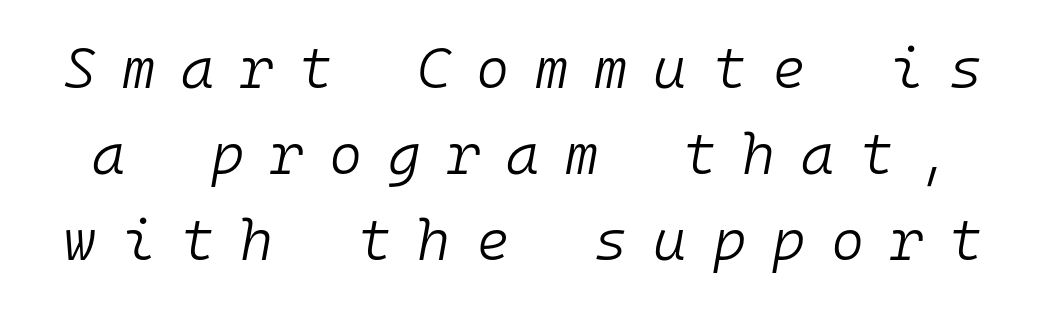
Letters rest on an invisible, unmarked baseline. These lines are rendered in a fixed-pitch font. The letters are spread apart with noticeably loose tracking. A typesetter would mark this as italic. Vertical spacing — default. The typesetting does not lean heavy: it is not bold.
